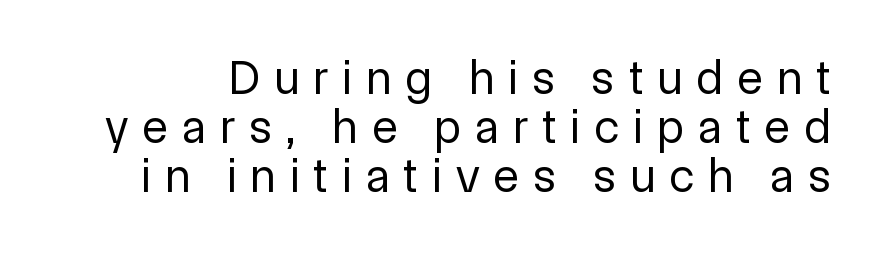
The image shows 48 px regular-weight sans-serif type, upright; set tight line spacing (1.02x), unusually wide letter spacing (+0.29 em), not underlined; a medium x-height.
